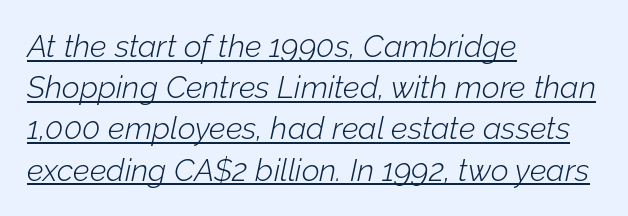
Q: Is the text bold? A: No.
Q: Is the text italic (slanted)? A: Yes, it leans right by about 12 degrees.
Q: Is the text underlined? A: Yes.
Q: How is the paragraph aligned? A: Left-aligned.
Q: Is the spacing between letters normal or unusually wide? A: Normal.
Q: Is the spacing between lines tight, normal or loose? A: Normal.
Q: Width (condensed, normal, or wide)? A: Normal.
Q: Stroke contrast? A: Low.
Q: x-height? A: Medium.
Q: Monospaced? A: No.
